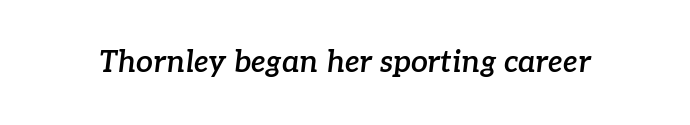
A semibold gives these letters moderate extra thickness, short of bold. Slant detected: the letters are inclined. A typesetter would label this face a serif. What stands out about the letter spacing? Nothing — it is the standard amount. This sample has the flowing, uneven cadence of proportional lettering. Underlining? Definitely not there.
